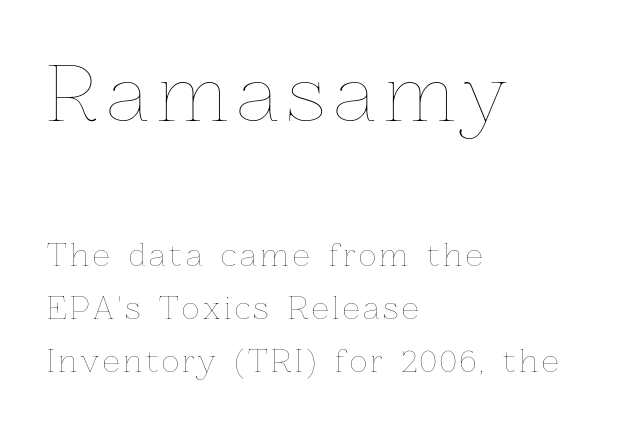
The image shows 74 px thin type, upright; set left-aligned, line spacing 1.76x, not underlined; the first (top) block is 2.47x larger; low stroke contrast and a medium x-height.
